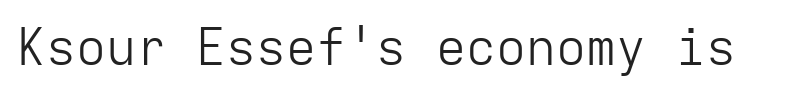
The weight tops out at a normal text grade. Descender tails drop into unmarked territory. Vertical strokes here are truly vertical. Fixed-width glyphs throughout — classic coding-font behaviour. The gaps between neighbouring characters are ordinary and unremarkable.
